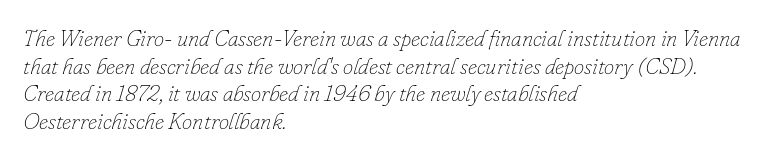
The image shows 23 px text type, italic (leaning right); set left-aligned, line spacing 1.2x, normal letter spacing, not underlined.
